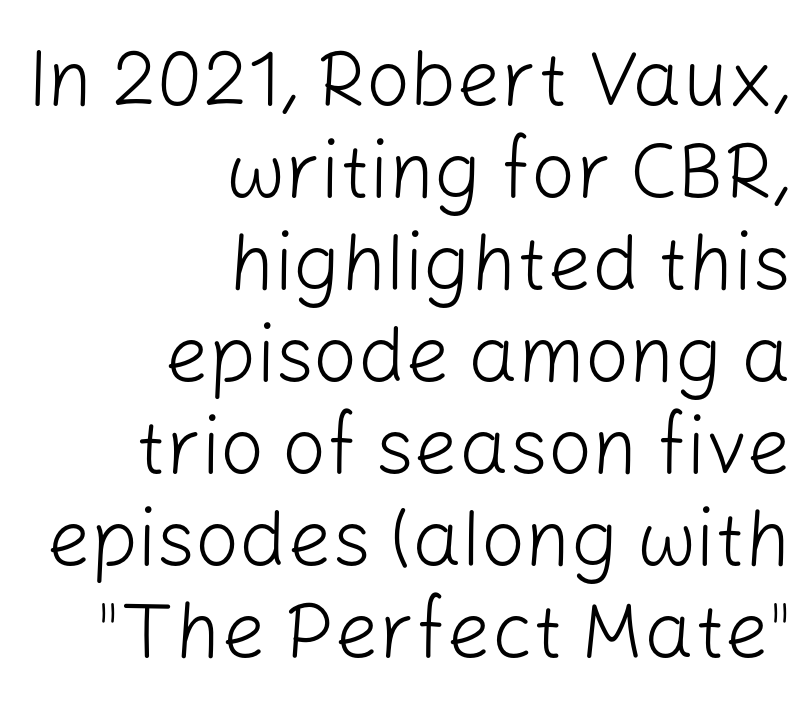
The image shows 78 px light sans-serif type, upright; set right-aligned, line spacing 1.18x, normal letter spacing, not underlined; low stroke contrast and a medium x-height.
